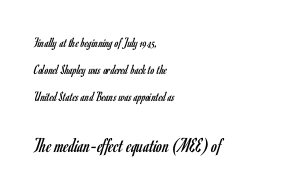
The image shows 21 px text type; set left-aligned, loose line spacing (1.93x), normal letter spacing, not underlined; the second (bottom) block is 1.5x larger.
